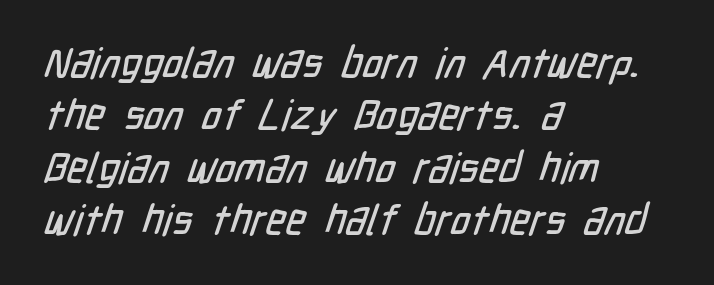
The image shows 42 px condensed sans-serif type; set left-aligned, normal line spacing (1.25x), normal letter spacing, not underlined; low stroke contrast and a medium x-height.
